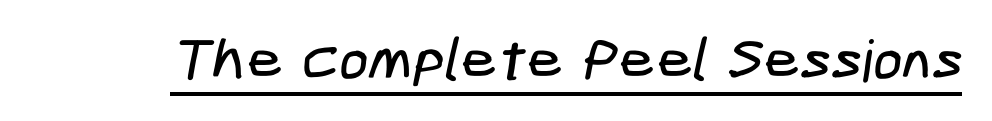
The image shows 58 px condensed sans-serif type; set normal letter spacing, underlined; low stroke contrast and a medium x-height.
